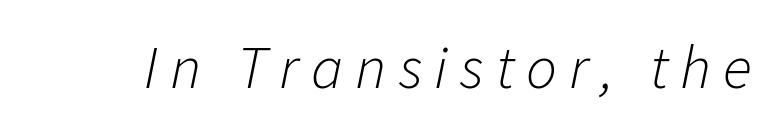
Q: Is the text bold? A: No.
Q: Is the text italic (slanted)? A: Yes, it leans right by about 11 degrees.
Q: Is the text underlined? A: No.
Q: Is the spacing between letters normal or unusually wide? A: Unusually wide.
Q: Width (condensed, normal, or wide)? A: Normal.
Q: Stroke contrast? A: Low.
Q: x-height? A: Medium.
Q: Monospaced? A: No.
